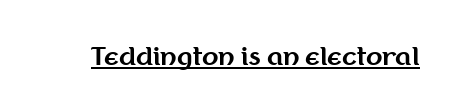
{"italic": "no", "bold": "yes", "underline": "yes", "letter_spacing": "normal", "letter_spacing_em": 0.0, "glyph_px": 24}
